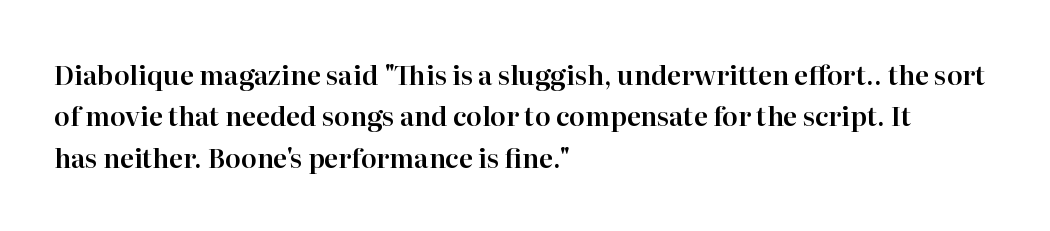
The image shows 26 px text type, upright; set left-aligned, normal line spacing (1.59x), normal letter spacing, not underlined.
